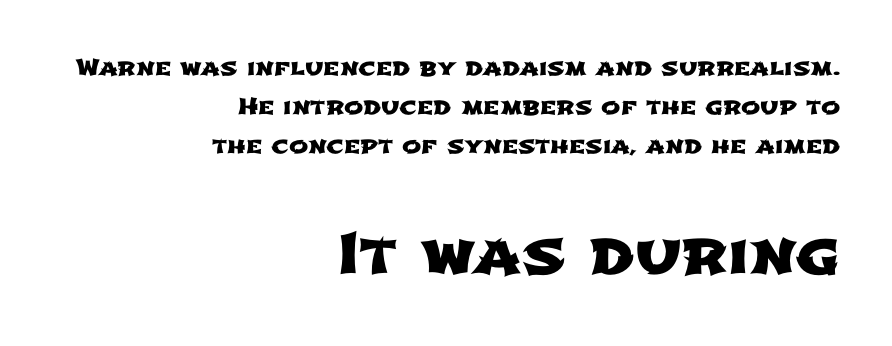
The image shows 58 px wide sans-serif type; set right-aligned, normal line spacing (1.69x), normal letter spacing, not underlined; the second (bottom) block is 2.52x larger; low stroke contrast and a medium x-height.
